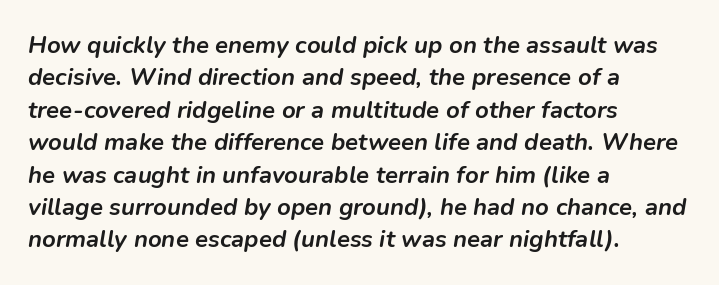
Q: Is the text bold? A: Yes.
Q: Is the text italic (slanted)? A: Yes, it leans right by about 9 degrees.
Q: Is the text underlined? A: No.
Q: How is the paragraph aligned? A: Left-aligned.
Q: Is the spacing between letters normal or unusually wide? A: Normal.
Q: Is the spacing between lines tight, normal or loose? A: Normal.
